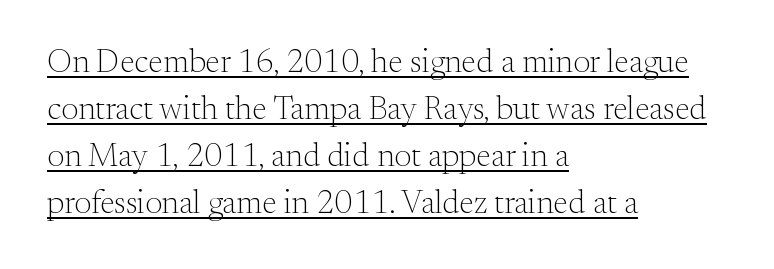
The image shows 33 px light serif type, upright; set left-aligned, normal line spacing (1.42x), normal letter spacing, underlined; medium stroke contrast and a small x-height.
